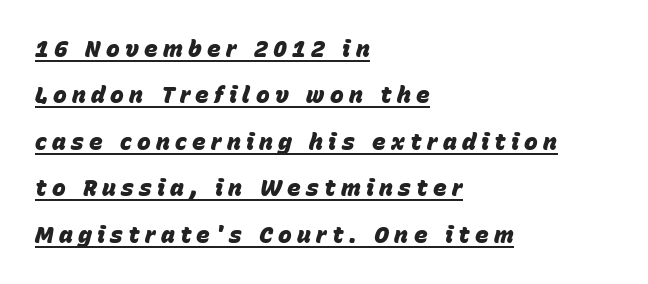
Loose tracking; the words dissolve into strings of separated letters. The glyphs look as if they've been sheared to an angle. Summary of vertical rhythm: relaxed, with wide interline spacing. You can see a thin bar hugging the bottom of the glyphs. The compositor pushed each line to the left boundary.
